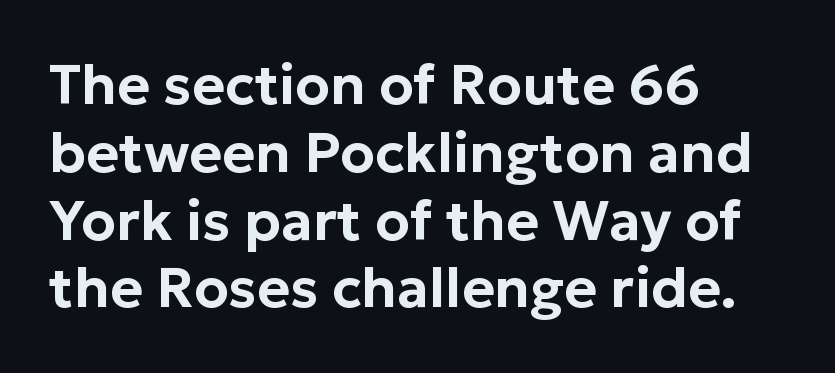
The image shows 56 px sans-serif type, upright; set left-aligned, line spacing 1.21x, normal letter spacing, not underlined; low stroke contrast and a medium x-height.
